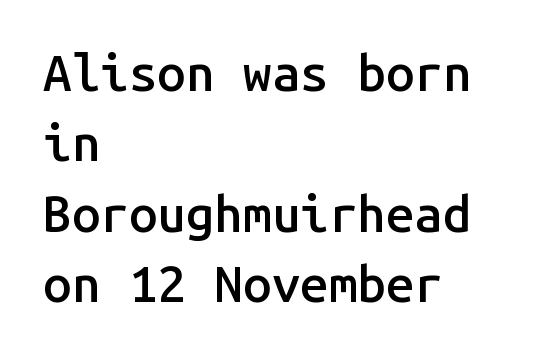
{"serif": "no", "italic": "no", "bold": "semi", "weight": "semibold", "width": "normal", "stroke_contrast": "low", "x_height": "medium", "monospaced": "yes", "underline": "no", "align": "left", "line_spacing": "normal", "line_spacing_ratio": 1.38, "letter_spacing": "normal", "letter_spacing_em": 0.0, "glyph_px": 51}
